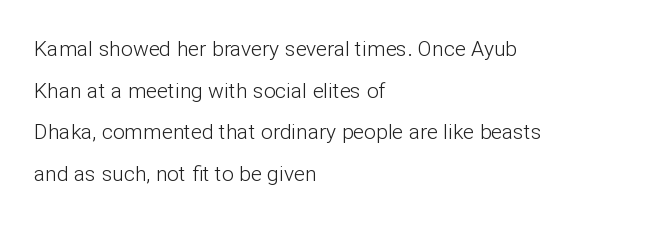
{"italic": "no", "bold": "no", "underline": "no", "align": "left", "line_spacing": "loose", "line_spacing_ratio": 1.98, "letter_spacing": "normal", "letter_spacing_em": 0.0, "glyph_px": 21}
